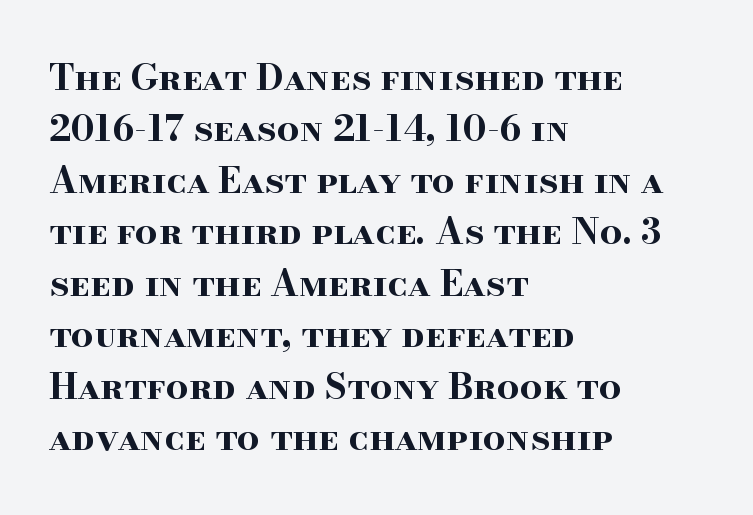
{"serif": "yes", "italic": "no", "bold": "yes", "weight": "bold", "width": "wide", "stroke_contrast": "high", "x_height": "small", "monospaced": "no", "underline": "no", "align": "left", "line_spacing": "normal", "line_spacing_ratio": 1.43, "letter_spacing": "normal", "letter_spacing_em": 0.0, "glyph_px": 36}
